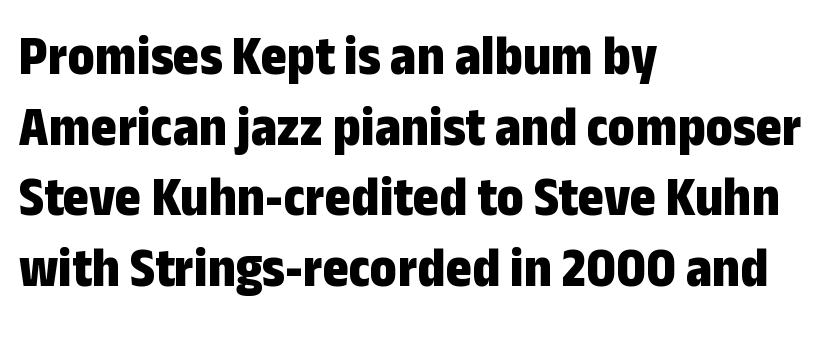
{"serif": "no", "italic": "no", "bold": "yes", "weight": "bold", "width": "condensed", "stroke_contrast": "low", "x_height": "medium", "monospaced": "no", "underline": "no", "align": "left", "line_spacing": "normal", "line_spacing_ratio": 1.26, "letter_spacing": "normal", "letter_spacing_em": 0.0, "glyph_px": 56}
